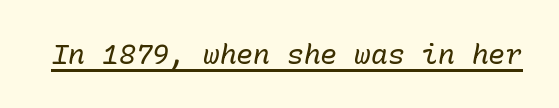
Q: Is the text bold? A: No.
Q: Is the text italic (slanted)? A: Yes, it leans right by about 10 degrees.
Q: Is the text underlined? A: Yes.
Q: Is the spacing between letters normal or unusually wide? A: Normal.
Q: Width (condensed, normal, or wide)? A: Normal.
Q: Stroke contrast? A: Low.
Q: x-height? A: Medium.
Q: Monospaced? A: Yes.
